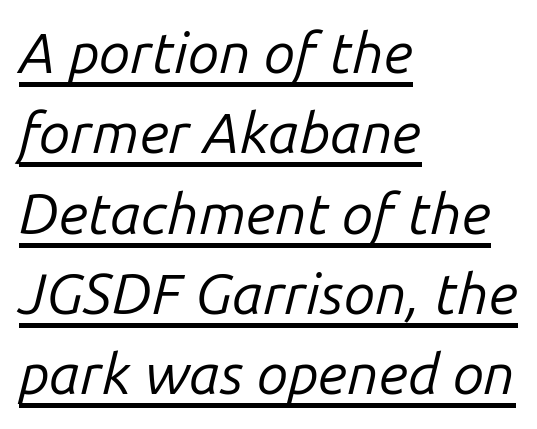
The image shows 57 px regular-weight type, italic (leaning right); set left-aligned, normal line spacing (1.41x), normal letter spacing, underlined; low stroke contrast and a medium x-height.
